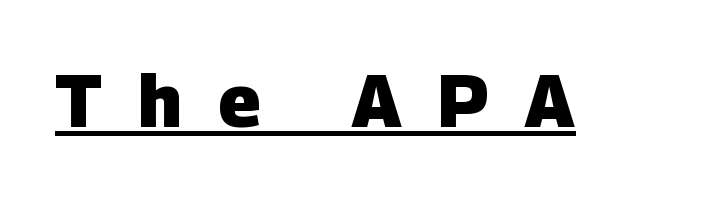
{"serif": "no", "bold": "yes", "weight": "heavy", "width": "normal", "stroke_contrast": "low", "x_height": "large", "monospaced": "no", "underline": "yes", "letter_spacing": "wide", "letter_spacing_em": 0.48, "glyph_px": 74}
